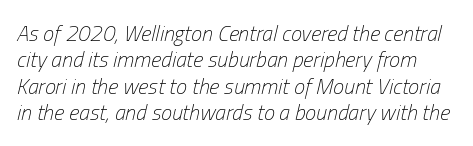
Inter-character spacing is left at the font's built-in metrics. You can tell it's italic because the verticals aren't actually vertical. The typeface has the unassuming heft of standard copy or less. Words float on clear page, feet unadorned.
